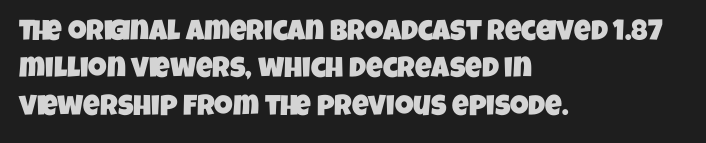
This sample has the flowing, uneven cadence of proportional lettering. Notice how the passage keeps a crisp vertical edge on the left only. No extra tracking has been applied to these lines. Observe the absence of serifs on each vertical stroke in this sample. Descenders are the only things crossing below the line. Regarding leading, the lines here are spaced in the standard way.
